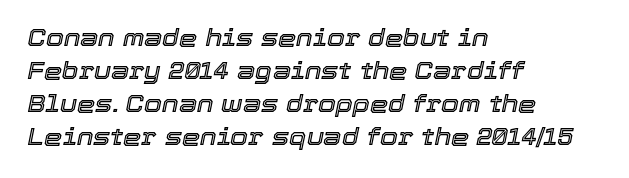
The image shows 23 px text type, italic (leaning right); set left-aligned, normal line spacing (1.43x), normal letter spacing, not underlined.
